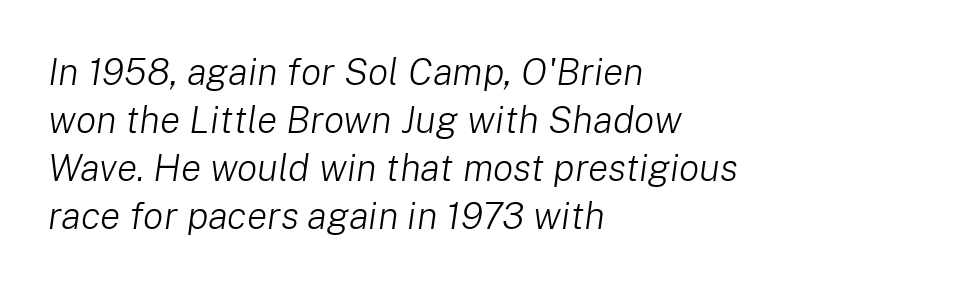
The image shows 38 px light type, italic (leaning right); set left-aligned, normal line spacing (1.26x), normal letter spacing, not underlined; low stroke contrast and a medium x-height.
